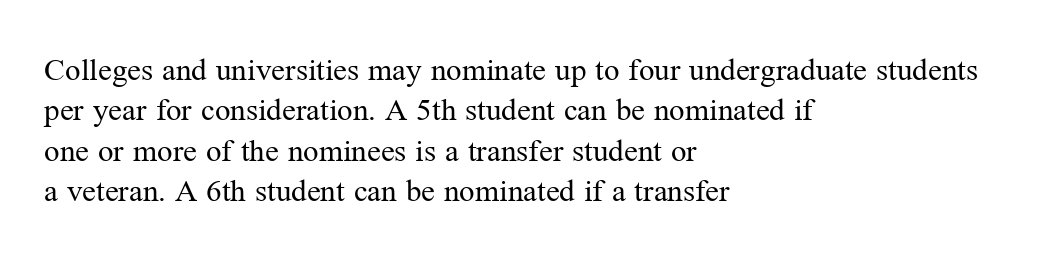
Q: Is the text bold? A: No.
Q: Is the text italic (slanted)? A: No, it is upright.
Q: Is the typeface a serif or a sans-serif typeface? A: Serif.
Q: Is the text underlined? A: No.
Q: How is the paragraph aligned? A: Left-aligned.
Q: Is the spacing between letters normal or unusually wide? A: Normal.
Q: Is the spacing between lines tight, normal or loose? A: Normal.
Q: Width (condensed, normal, or wide)? A: Normal.
Q: Stroke contrast? A: Medium.
Q: x-height? A: Medium.
Q: Monospaced? A: No.
